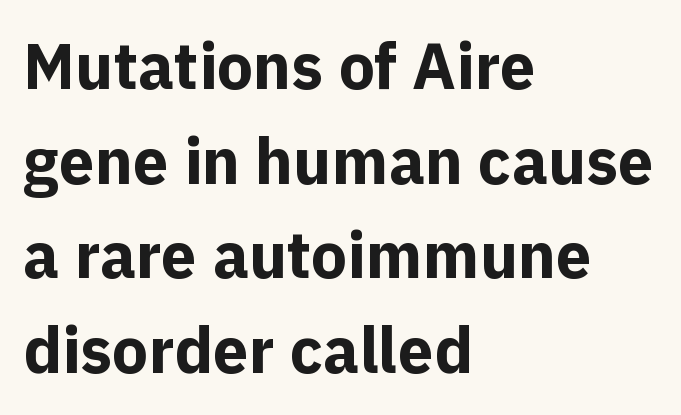
This is heavy type, rendered in bold. You can tell it's not italic because the verticals are truly vertical. The block of text has a typical density, with ordinary space between rows. Grotesque or geometric, the face here clearly has no serifs. The foot of each line stays bare and open.
